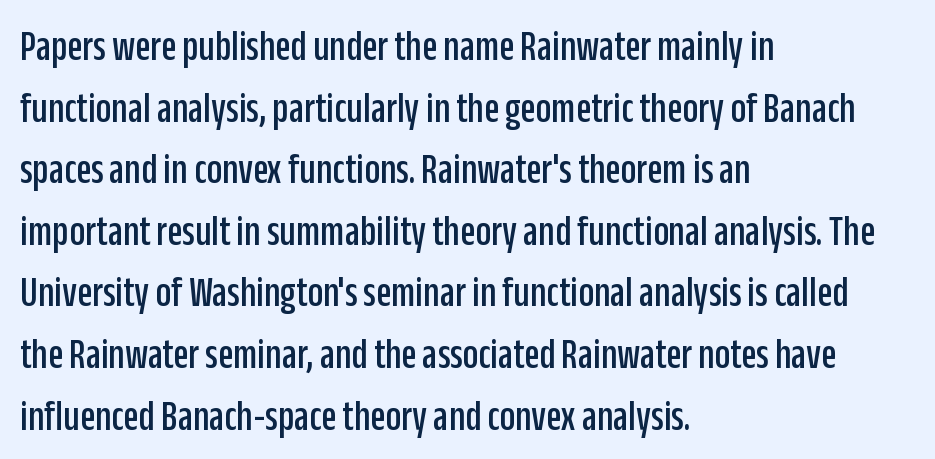
Line beginnings align vertically; line endings do not. The strip under each line holds only bare page. Does the type have serifs? No, each stem ends abruptly. No italicization has been applied; the sample stays upright. The letters sit at their default tracking, neither squeezed nor spread.
